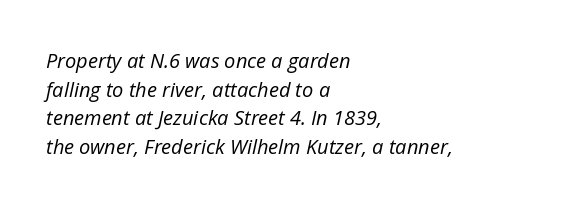
The image shows 20 px text type, italic (leaning right); set left-aligned, normal line spacing (1.43x), normal letter spacing, not underlined.
